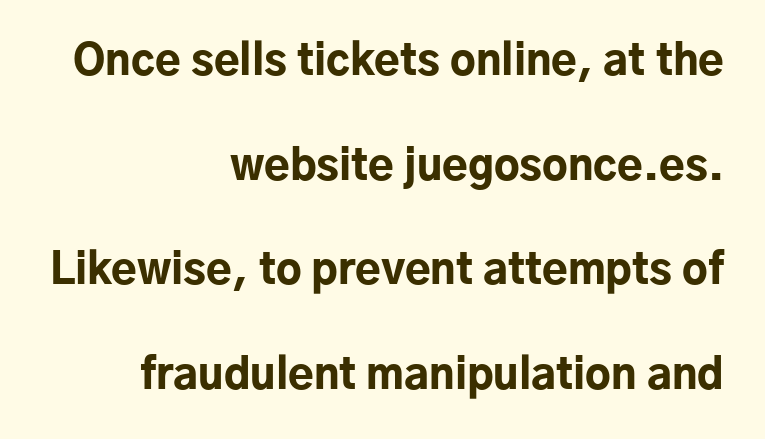
The ragged edge is on the left, which tells us the setting is flush right. Honestly, the letter spacing is just normal — you wouldn't notice it. Vertically, the passage feels expansive, rows floating well apart. You'd pick this weight for a headline — it's a proper bold. The type family on display is of the sans-serif kind. Varying glyph widths throughout — classic text-font behaviour.
